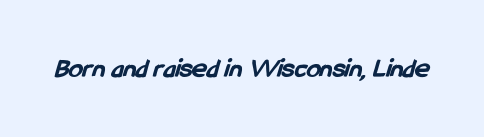
{"serif": "no", "bold": "yes", "weight": "bold", "width": "condensed", "stroke_contrast": "low", "x_height": "medium", "monospaced": "no", "underline": "no", "letter_spacing": "normal", "letter_spacing_em": 0.0, "glyph_px": 28}
